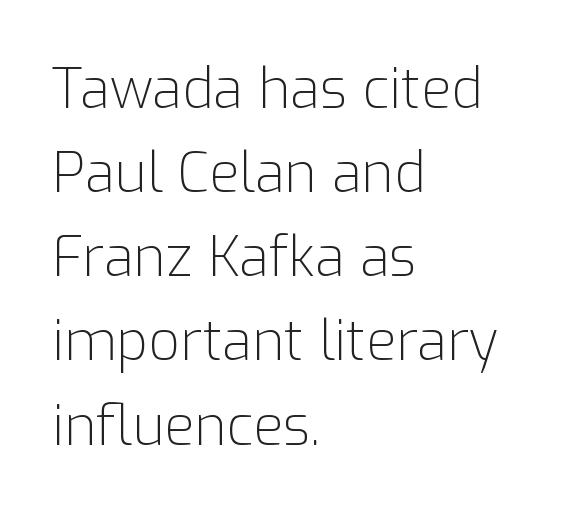
{"serif": "no", "italic": "no", "bold": "no", "weight": "light", "width": "normal", "stroke_contrast": "low", "x_height": "medium", "monospaced": "no", "underline": "no", "align": "left", "line_spacing": "normal", "line_spacing_ratio": 1.53, "letter_spacing": "normal", "letter_spacing_em": 0.0, "glyph_px": 55}
